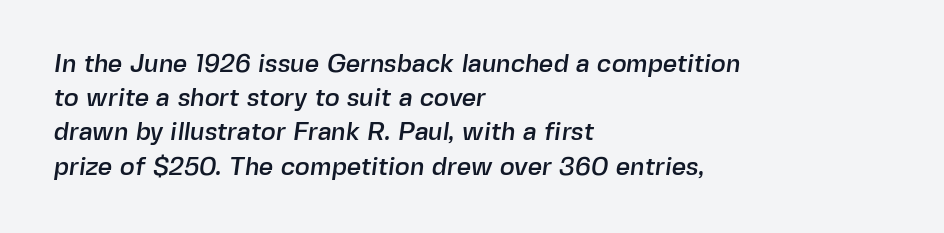
{"underline": "no", "align": "left", "line_spacing": "normal", "line_spacing_ratio": 1.37, "letter_spacing": "normal", "letter_spacing_em": 0.0, "glyph_px": 25}
